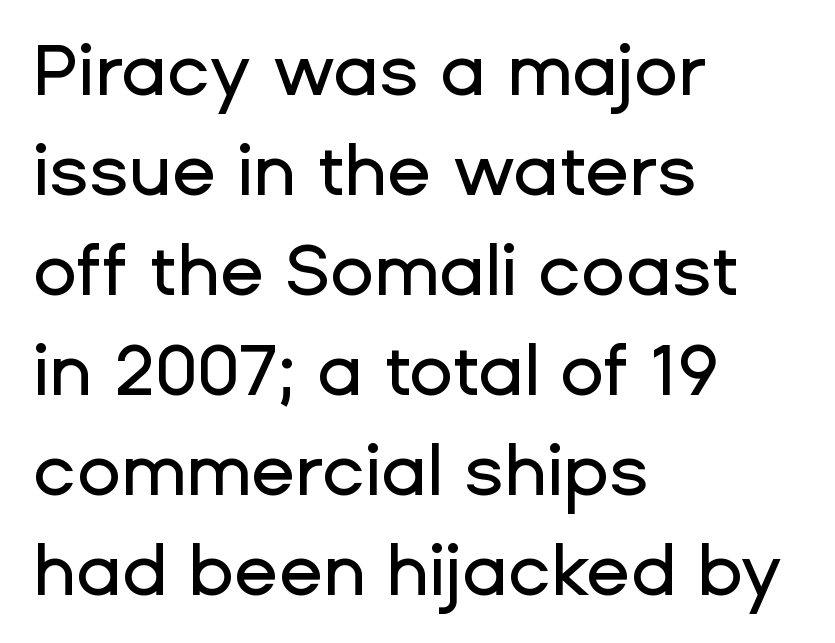
The lines in this sample share a left origin and differ only in where they stop. Lines of text with bare space underneath. Baseline-to-baseline distance is the conventional proportion of letter height. Ascenders rise straight up at ninety degrees. Each letter keeps its own natural width here, so spacing adapts to shape. Font category for this specimen: sans-serif.
